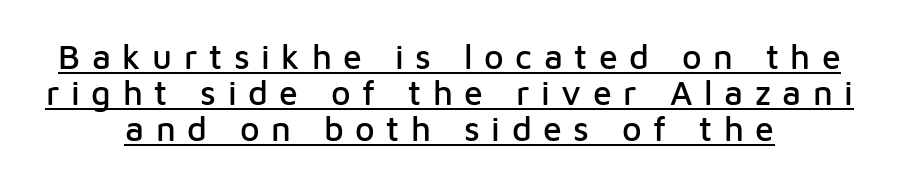
Q: Is the text italic (slanted)? A: No, it is upright.
Q: Is the typeface a serif or a sans-serif typeface? A: Sans-serif.
Q: Is the text underlined? A: Yes.
Q: How is the paragraph aligned? A: Centered.
Q: Is the spacing between letters normal or unusually wide? A: Unusually wide.
Q: Is the spacing between lines tight, normal or loose? A: Tight.
Q: Width (condensed, normal, or wide)? A: Normal.
Q: Stroke contrast? A: Low.
Q: x-height? A: Medium.
Q: Monospaced? A: No.
